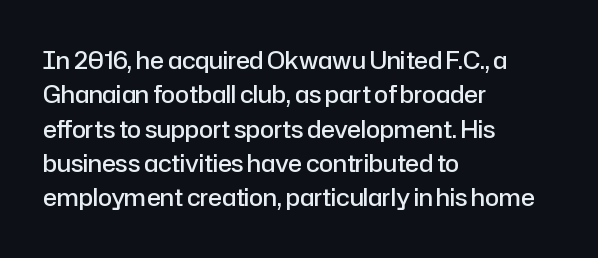
Q: Is the text bold? A: Semi-bold.
Q: Is the text italic (slanted)? A: No, it is upright.
Q: Is the text underlined? A: No.
Q: How is the paragraph aligned? A: Left-aligned.
Q: Is the spacing between letters normal or unusually wide? A: Normal.
Q: Is the spacing between lines tight, normal or loose? A: Normal.
